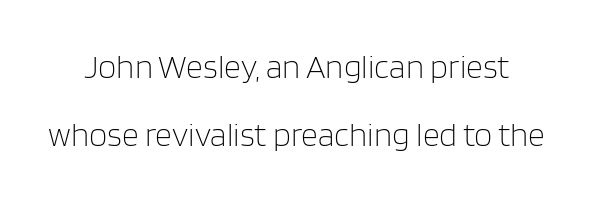
Q: Is the text bold? A: No.
Q: Is the text italic (slanted)? A: No, it is upright.
Q: Is the typeface a serif or a sans-serif typeface? A: Sans-serif.
Q: Is the text underlined? A: No.
Q: Is the spacing between letters normal or unusually wide? A: Normal.
Q: Is the spacing between lines tight, normal or loose? A: Loose.
Q: Width (condensed, normal, or wide)? A: Normal.
Q: Stroke contrast? A: Low.
Q: x-height? A: Large.
Q: Monospaced? A: No.
